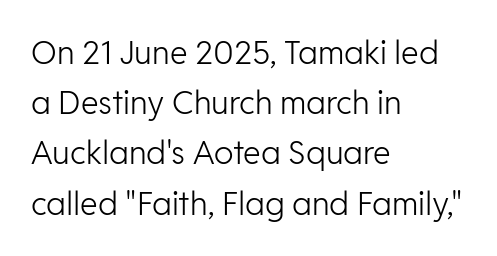
The image shows 32 px light sans-serif type, upright; set left-aligned, normal line spacing (1.57x), normal letter spacing, not underlined; low stroke contrast and a medium x-height.
